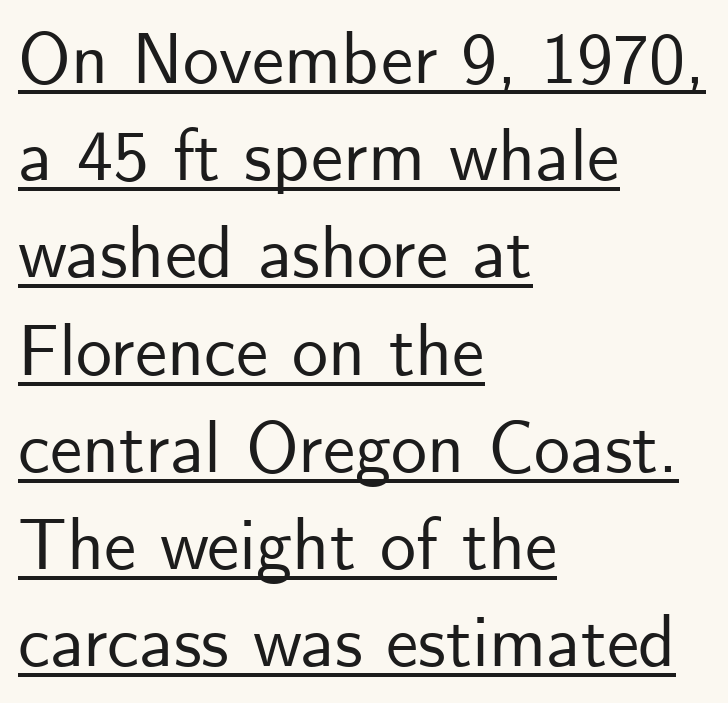
The image shows 72 px sans-serif type, upright; set left-aligned, normal line spacing (1.35x), normal letter spacing, underlined; low stroke contrast and a small x-height.
